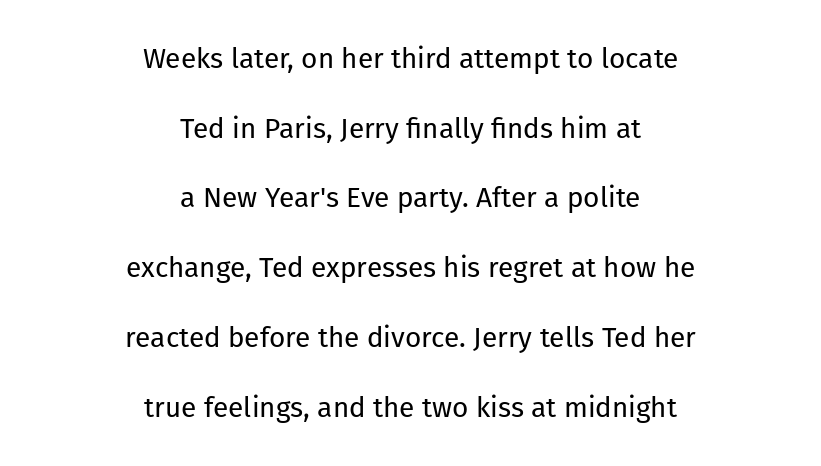
The image shows 28 px regular-weight sans-serif type, upright; set centered, loose line spacing (2.49x), normal letter spacing, not underlined; low stroke contrast and a medium x-height.
